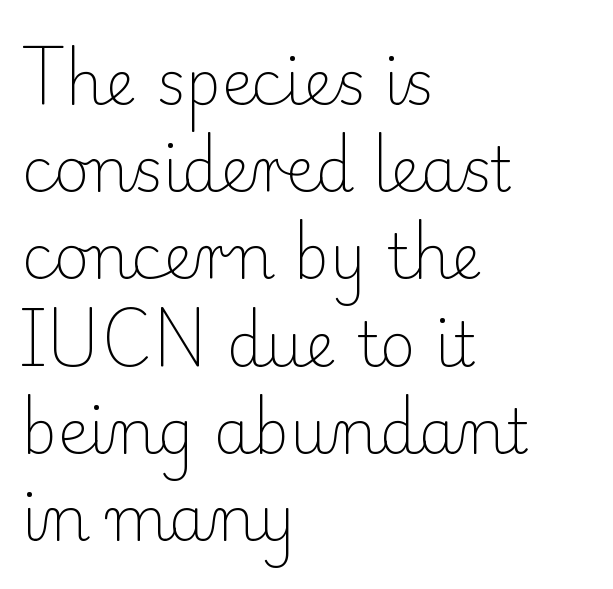
The image shows 61 px light serif type, upright; set left-aligned, normal line spacing (1.43x), normal letter spacing, not underlined; low stroke contrast and a small x-height.
